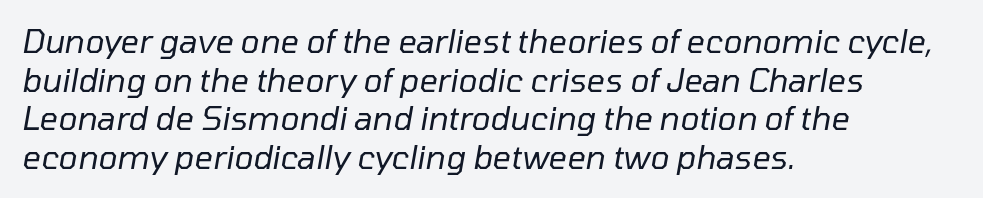
{"italic": "yes", "lean": "right", "slant_degrees": 10, "bold": "no", "weight": "regular", "width": "normal", "stroke_contrast": "low", "x_height": "medium", "monospaced": "no", "underline": "no", "align": "left", "line_spacing_ratio": 1.21, "letter_spacing": "normal", "letter_spacing_em": 0.0, "glyph_px": 32}
